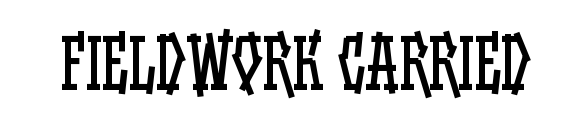
{"italic": "no", "bold": "no", "weight": "regular", "width": "condensed", "stroke_contrast": "low", "x_height": "large", "monospaced": "no", "underline": "no", "letter_spacing": "normal", "letter_spacing_em": 0.0, "glyph_px": 68}
